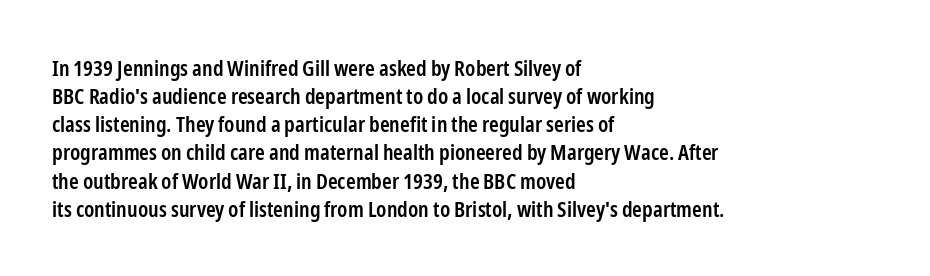
{"italic": "no", "bold": "semi", "underline": "no", "align": "left", "line_spacing": "normal", "line_spacing_ratio": 1.28, "letter_spacing": "normal", "letter_spacing_em": 0.0, "glyph_px": 22}
